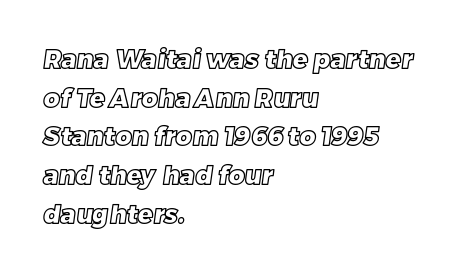
{"underline": "no", "align": "left", "line_spacing": "normal", "line_spacing_ratio": 1.55, "letter_spacing": "normal", "letter_spacing_em": 0.0, "glyph_px": 25}
